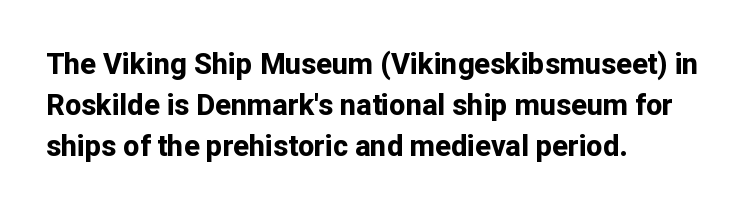
{"serif": "no", "italic": "no", "bold": "yes", "weight": "bold", "width": "normal", "stroke_contrast": "low", "x_height": "medium", "monospaced": "no", "underline": "no", "align": "left", "line_spacing": "normal", "line_spacing_ratio": 1.41, "letter_spacing": "normal", "letter_spacing_em": 0.0, "glyph_px": 29}
